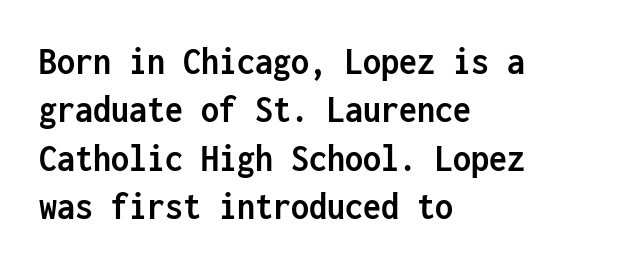
Q: Is the text bold? A: Yes.
Q: Is the text italic (slanted)? A: No, it is upright.
Q: Is the typeface a serif or a sans-serif typeface? A: Sans-serif.
Q: Is the text underlined? A: No.
Q: How is the paragraph aligned? A: Left-aligned.
Q: Is the spacing between letters normal or unusually wide? A: Normal.
Q: Width (condensed, normal, or wide)? A: Condensed.
Q: Stroke contrast? A: Low.
Q: x-height? A: Medium.
Q: Monospaced? A: Yes.
